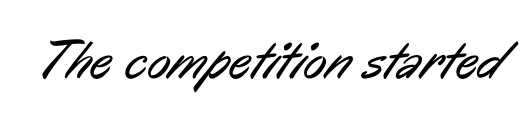
Grotesque or geometric, the face here clearly has no serifs. Characters follow at the spacing the type designer built in. A bare baseline throughout the passage. Caption: face not bold, strokes unweighted. Proportional: the letters do not fall into vertical columns.
